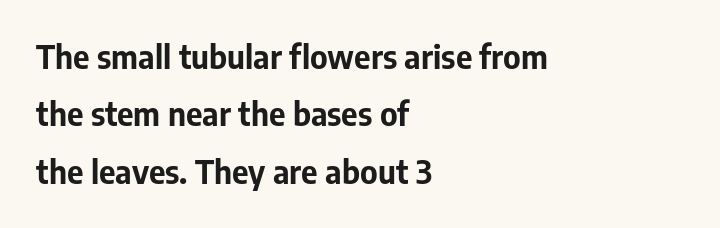
The image shows 32 px bold sans-serif type, upright; set left-aligned, line spacing 1.79x, normal letter spacing, not underlined; low stroke contrast and a medium x-height.
